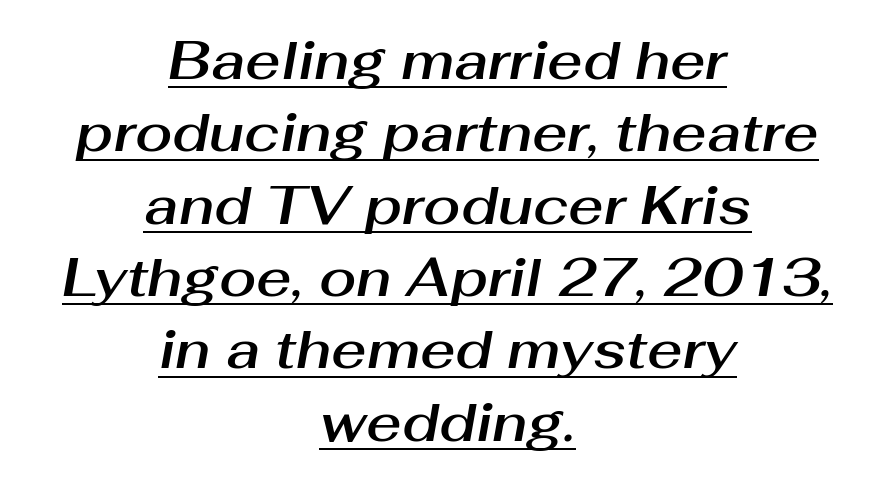
{"italic": "yes", "lean": "right", "slant_degrees": 10, "width": "normal", "stroke_contrast": "medium", "x_height": "medium", "monospaced": "no", "underline": "yes", "align": "center", "line_spacing": "normal", "line_spacing_ratio": 1.34, "letter_spacing": "normal", "letter_spacing_em": 0.0, "glyph_px": 54}
